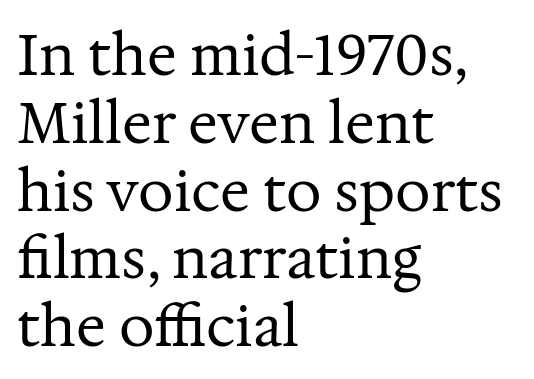
{"serif": "yes", "italic": "no", "bold": "no", "weight": "regular", "width": "normal", "stroke_contrast": "medium", "x_height": "medium", "monospaced": "no", "underline": "no", "align": "left", "line_spacing_ratio": 1.21, "letter_spacing": "normal", "letter_spacing_em": 0.0, "glyph_px": 56}
